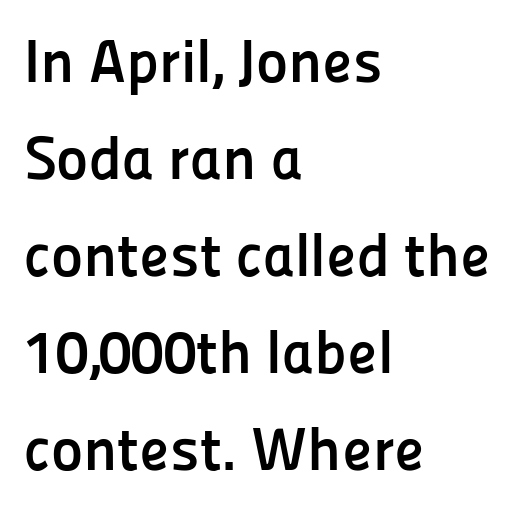
Q: Is the text bold? A: Yes.
Q: Is the text italic (slanted)? A: No, it is upright.
Q: Is the typeface a serif or a sans-serif typeface? A: Sans-serif.
Q: Is the text underlined? A: No.
Q: How is the paragraph aligned? A: Left-aligned.
Q: Is the spacing between letters normal or unusually wide? A: Normal.
Q: Is the spacing between lines tight, normal or loose? A: Normal.
Q: Width (condensed, normal, or wide)? A: Normal.
Q: Stroke contrast? A: Low.
Q: x-height? A: Medium.
Q: Monospaced? A: No.
